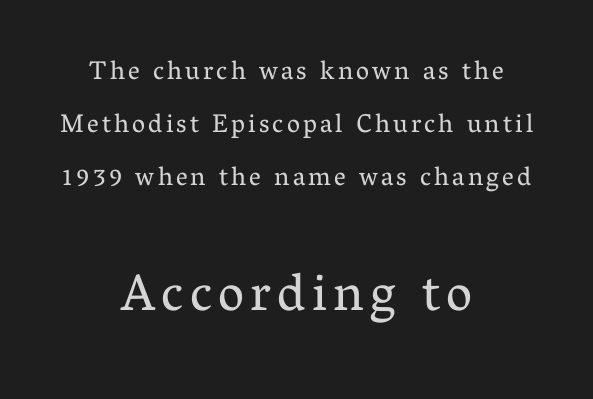
Q: Is the text bold? A: No.
Q: Is the text italic (slanted)? A: No, it is upright.
Q: Is the typeface a serif or a sans-serif typeface? A: Serif.
Q: Is the text underlined? A: No.
Q: How is the paragraph aligned? A: Centered.
Q: Is the spacing between lines tight, normal or loose? A: Loose.
Q: Which block of text is set in a larger size, the first (top) or the second (bottom)? A: The second (bottom) one.
Q: Width (condensed, normal, or wide)? A: Normal.
Q: Stroke contrast? A: Medium.
Q: x-height? A: Medium.
Q: Monospaced? A: No.
